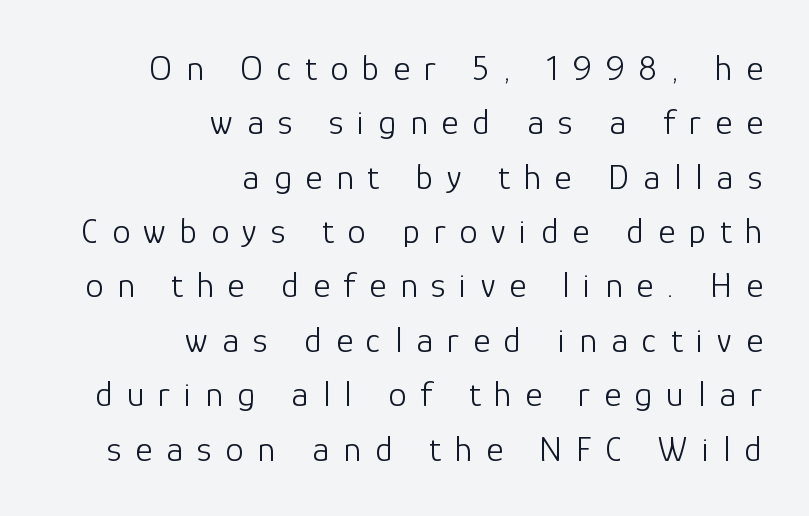
The image shows 36 px light sans-serif type, upright; set right-aligned, normal line spacing (1.51x), unusually wide letter spacing (+0.39 em), not underlined; low stroke contrast and a medium x-height.
